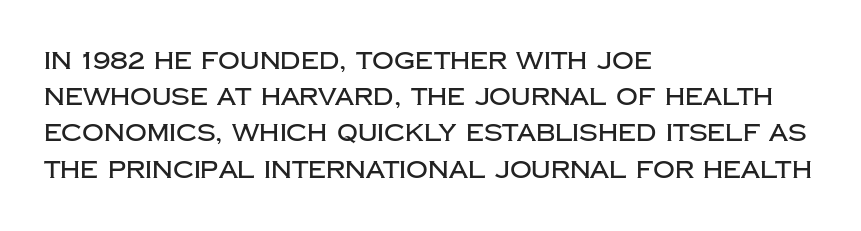
Q: Is the text italic (slanted)? A: No, it is upright.
Q: Is the text underlined? A: No.
Q: How is the paragraph aligned? A: Left-aligned.
Q: Is the spacing between letters normal or unusually wide? A: Normal.
Q: Is the spacing between lines tight, normal or loose? A: Normal.
